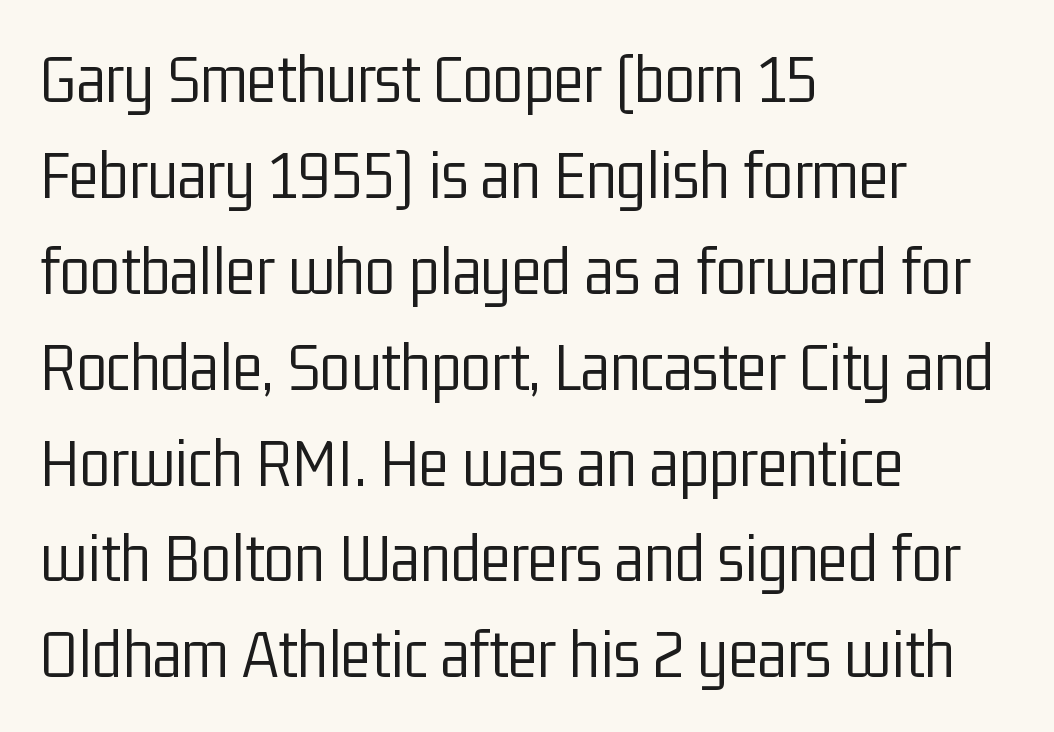
Rows of type keep a routine distance in the vertical direction. The font is comparable to plain body text, perhaps lighter. The letters sit at their default tracking, neither squeezed nor spread. Bare-footed words on every line. Style check: upright. The characters display no serif detailing; their extremities are plain.
